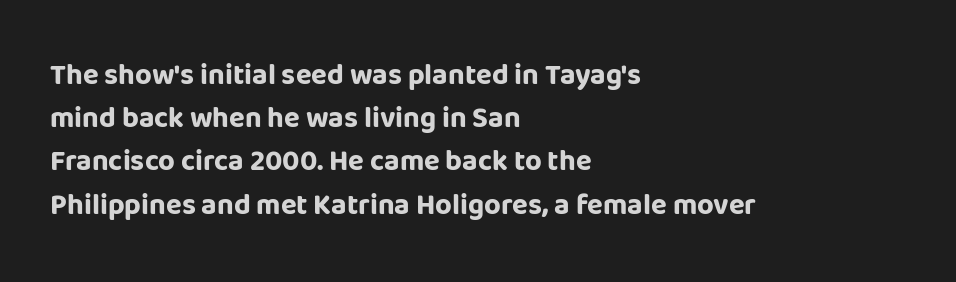
{"serif": "no", "italic": "no", "bold": "yes", "weight": "bold", "width": "normal", "stroke_contrast": "low", "x_height": "large", "monospaced": "no", "underline": "no", "align": "left", "line_spacing": "normal", "line_spacing_ratio": 1.49, "letter_spacing": "normal", "letter_spacing_em": 0.0, "glyph_px": 29}
